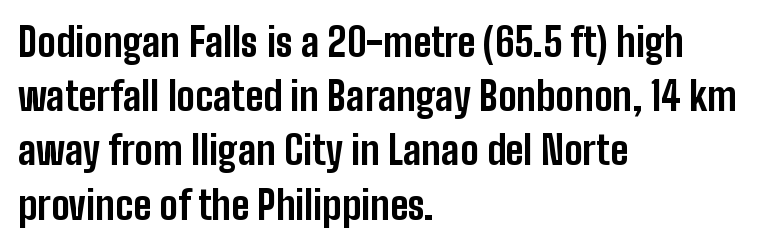
{"serif": "no", "italic": "no", "bold": "yes", "weight": "bold", "width": "condensed", "stroke_contrast": "low", "x_height": "medium", "monospaced": "no", "underline": "no", "align": "left", "line_spacing": "normal", "line_spacing_ratio": 1.39, "letter_spacing": "normal", "letter_spacing_em": 0.0, "glyph_px": 39}
